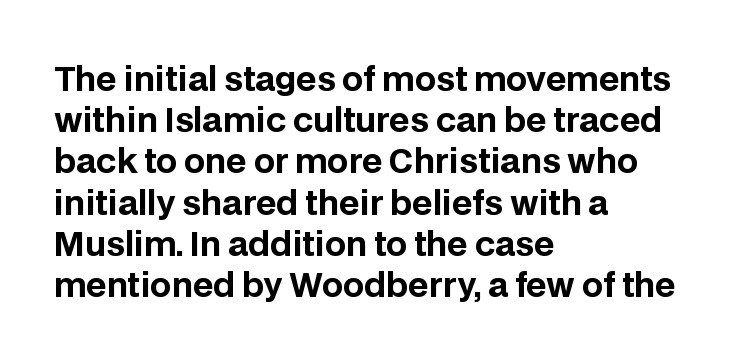
Nothing sits at the stroke ends, so this counts as sans-serif. Horizontal bands of white between lines are of average thickness. If you drew a ruler down the left edge, every line would touch it. Spacing verdict: proportional, widths tailored to each character.
